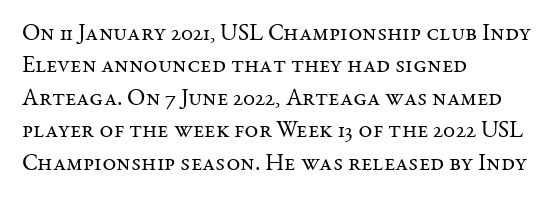
The image shows 24 px text type, upright; set left-aligned, normal line spacing (1.35x), normal letter spacing, not underlined.
